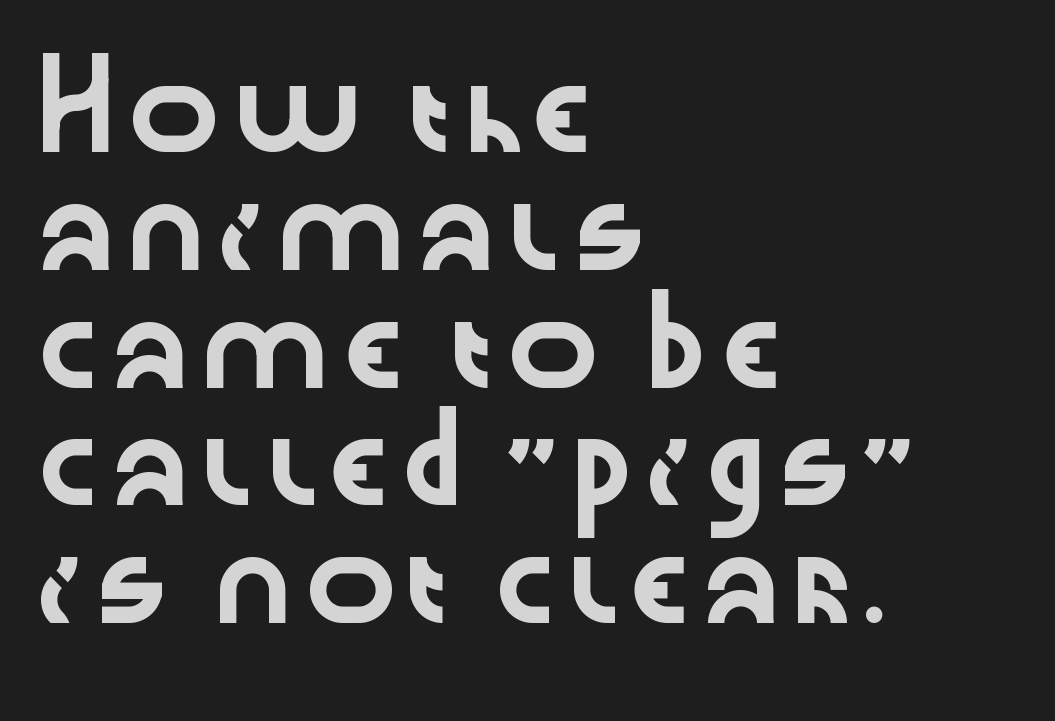
Q: Is the text italic (slanted)? A: No, it is upright.
Q: Is the typeface a serif or a sans-serif typeface? A: Sans-serif.
Q: Is the text underlined? A: No.
Q: How is the paragraph aligned? A: Left-aligned.
Q: Is the spacing between letters normal or unusually wide? A: Normal.
Q: Is the spacing between lines tight, normal or loose? A: Normal.
Q: Width (condensed, normal, or wide)? A: Wide.
Q: Stroke contrast? A: Low.
Q: x-height? A: Medium.
Q: Monospaced? A: No.
